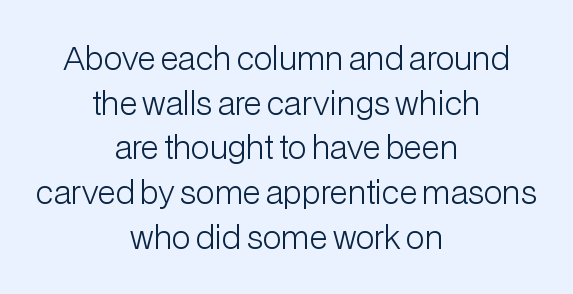
The image shows 31 px light sans-serif type, upright; set centered, normal line spacing (1.44x), normal letter spacing, not underlined; low stroke contrast and a medium x-height.
